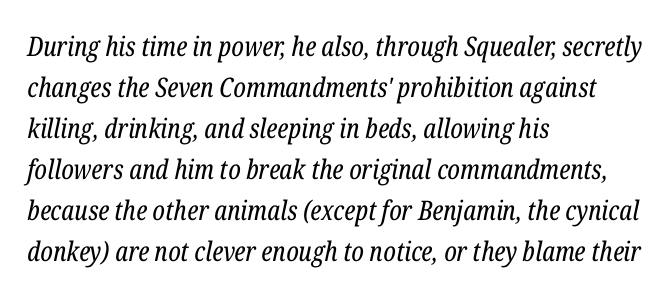
Leading matches the norm, producing a regular column. Compared with typical body copy, the letter spacing here is the same. When letters slant like this, we call the style italic. Honestly, there is no underline to notice here at all. The face looks like a standard text weight, possibly lighter. The paragraph has a hard left edge and a soft right edge.
